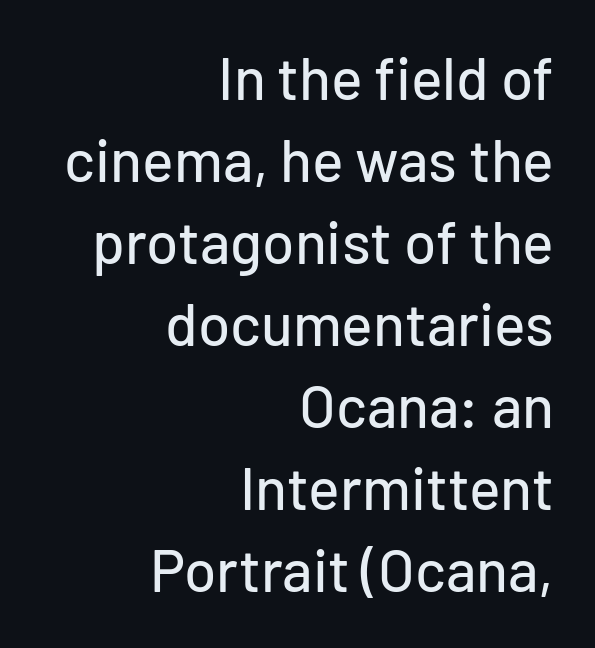
Descenders hang freely into open space. Observe the absence of serifs on each vertical stroke in this sample. The horizontal fit of the characters is conventional and even. In terms of posture, this sample is upright. The rendering anchors every line to the right-hand side. How would I describe the line gaps? Plain and ordinary.
